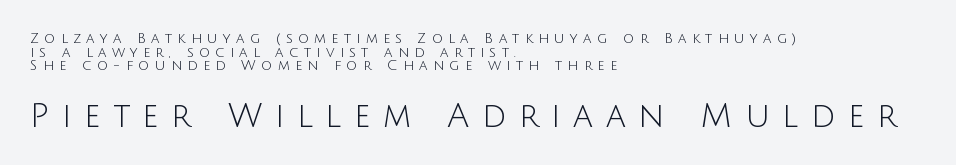
Q: Is the text bold? A: No.
Q: Is the text italic (slanted)? A: No, it is upright.
Q: Is the typeface a serif or a sans-serif typeface? A: Sans-serif.
Q: Is the text underlined? A: No.
Q: How is the paragraph aligned? A: Left-aligned.
Q: Is the spacing between letters normal or unusually wide? A: Unusually wide.
Q: Is the spacing between lines tight, normal or loose? A: Tight.
Q: Which block of text is set in a larger size, the first (top) or the second (bottom)? A: The second (bottom) one.
Q: Width (condensed, normal, or wide)? A: Normal.
Q: Stroke contrast? A: Low.
Q: x-height? A: Large.
Q: Monospaced? A: No.
